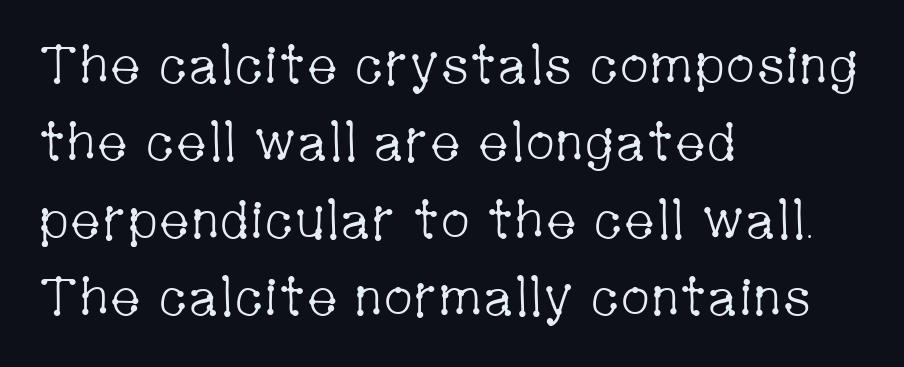
Unbolded letterforms with no extra heft. The space directly below the letters is spotless. The passage is arranged the way most books set body copy — flush left. Posture: straight, roman, zero tilt. Here the designer chose a conventional face with non-uniform glyph widths.
